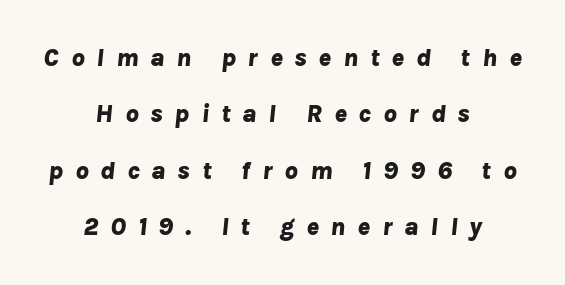
Q: Is the text bold? A: Yes.
Q: Is the text italic (slanted)? A: Yes, it leans right by about 8 degrees.
Q: Is the text underlined? A: No.
Q: How is the paragraph aligned? A: Centered.
Q: Is the spacing between letters normal or unusually wide? A: Unusually wide.
Q: Is the spacing between lines tight, normal or loose? A: Loose.
